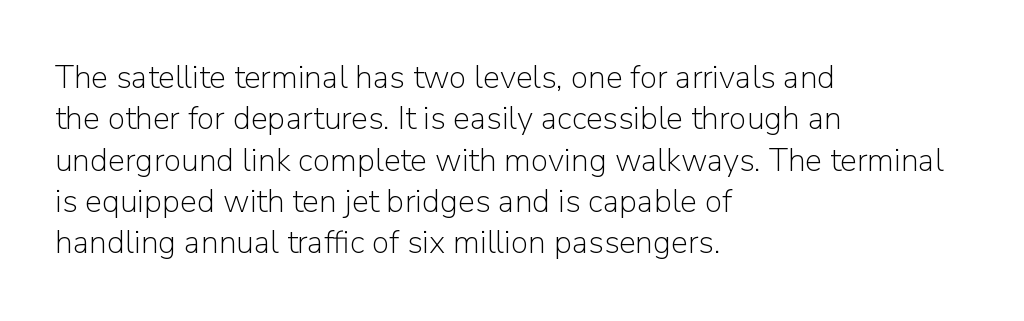
A quiet, ordinary-to-light weight characterises the typeface. The gap between lines stays unmarked. In terms of letterform style, serifs are entirely absent. Reading down the block, your eye returns to a fixed left position each line. Each letter keeps its own natural width here, so spacing adapts to shape. Letter spacing: default.
